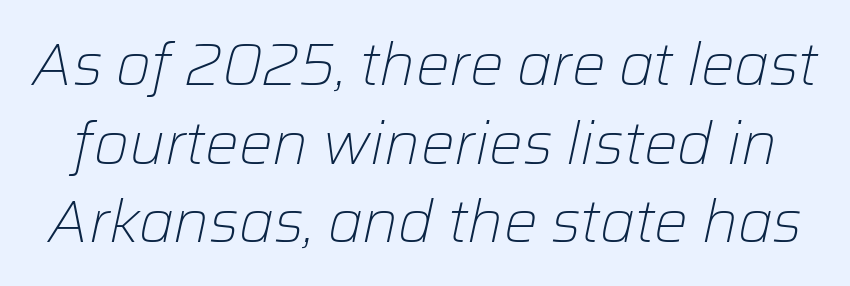
These lines were composed using italics. Anything drawn beneath the words? Only blank space. Honestly, the letter spacing is just normal — you wouldn't notice it. The face used here is proportionally spaced, like ordinary book or web type. This sample keeps an unexceptional amount of space between lines. Is this a heavy cut? Hardly; it is regular or lighter.
